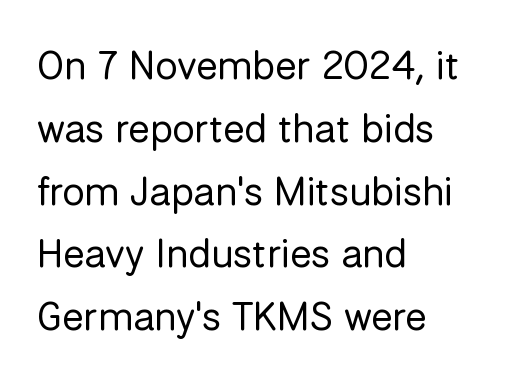
Q: Is the text bold? A: No.
Q: Is the text italic (slanted)? A: No, it is upright.
Q: Is the typeface a serif or a sans-serif typeface? A: Sans-serif.
Q: Is the text underlined? A: No.
Q: How is the paragraph aligned? A: Left-aligned.
Q: Is the spacing between letters normal or unusually wide? A: Normal.
Q: Is the spacing between lines tight, normal or loose? A: Normal.
Q: Width (condensed, normal, or wide)? A: Normal.
Q: Stroke contrast? A: Low.
Q: x-height? A: Medium.
Q: Monospaced? A: No.
